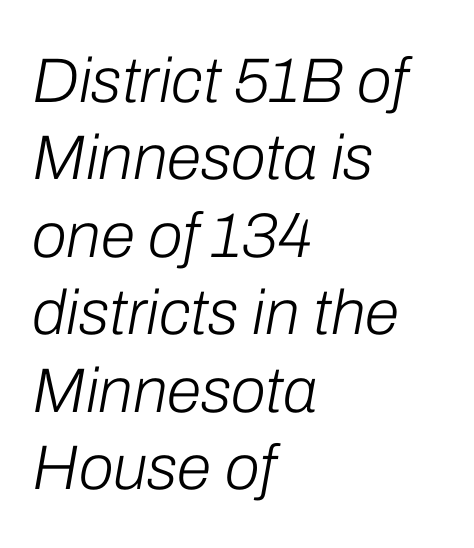
The image shows 63 px light type, italic (leaning right); set left-aligned, line spacing 1.23x, normal letter spacing, not underlined; low stroke contrast and a medium x-height.
